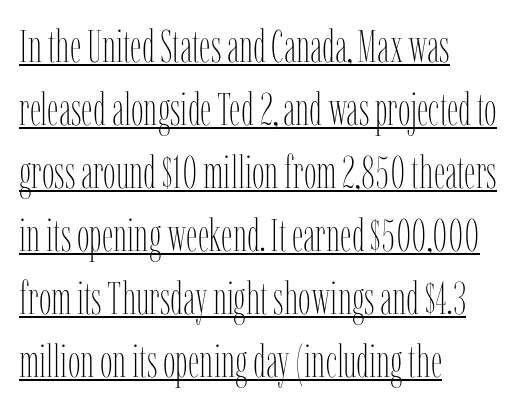
{"italic": "no", "bold": "no", "weight": "thin", "width": "condensed", "stroke_contrast": "low", "x_height": "medium", "monospaced": "no", "underline": "yes", "align": "left", "line_spacing": "normal", "line_spacing_ratio": 1.4, "letter_spacing": "normal", "letter_spacing_em": 0.0, "glyph_px": 45}
